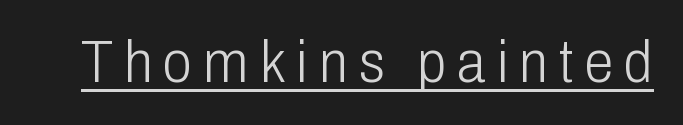
Q: Is the text bold? A: No.
Q: Is the text italic (slanted)? A: No, it is upright.
Q: Is the typeface a serif or a sans-serif typeface? A: Sans-serif.
Q: Is the text underlined? A: Yes.
Q: Width (condensed, normal, or wide)? A: Condensed.
Q: Stroke contrast? A: Low.
Q: x-height? A: Medium.
Q: Monospaced? A: No.
